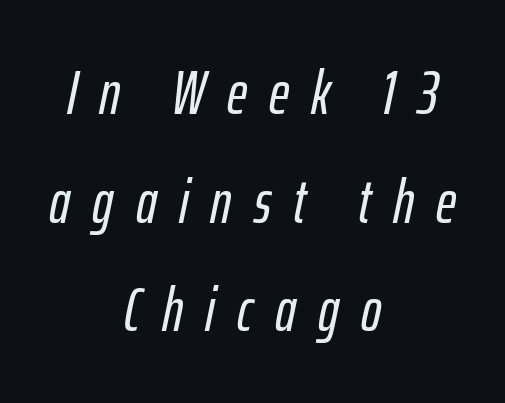
Q: Is the text italic (slanted)? A: Yes, it leans right by about 12 degrees.
Q: Is the text underlined? A: No.
Q: How is the paragraph aligned? A: Centered.
Q: Is the spacing between letters normal or unusually wide? A: Unusually wide.
Q: Width (condensed, normal, or wide)? A: Condensed.
Q: Stroke contrast? A: Low.
Q: x-height? A: Medium.
Q: Monospaced? A: No.
